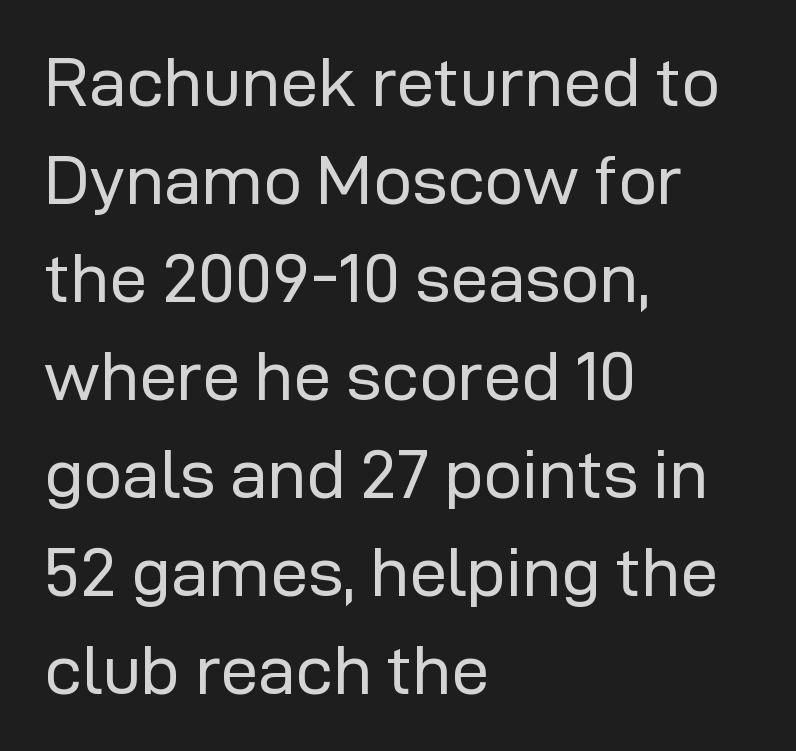
Q: Is the text bold? A: No.
Q: Is the text italic (slanted)? A: No, it is upright.
Q: Is the typeface a serif or a sans-serif typeface? A: Sans-serif.
Q: Is the text underlined? A: No.
Q: How is the paragraph aligned? A: Left-aligned.
Q: Is the spacing between letters normal or unusually wide? A: Normal.
Q: Is the spacing between lines tight, normal or loose? A: Normal.
Q: Width (condensed, normal, or wide)? A: Normal.
Q: Stroke contrast? A: Low.
Q: x-height? A: Medium.
Q: Monospaced? A: No.
